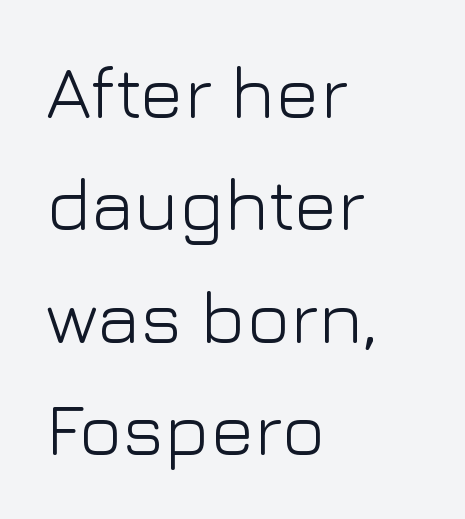
The image shows 74 px light sans-serif type, upright; set left-aligned, normal line spacing (1.52x), normal letter spacing, not underlined; low stroke contrast and a medium x-height.
